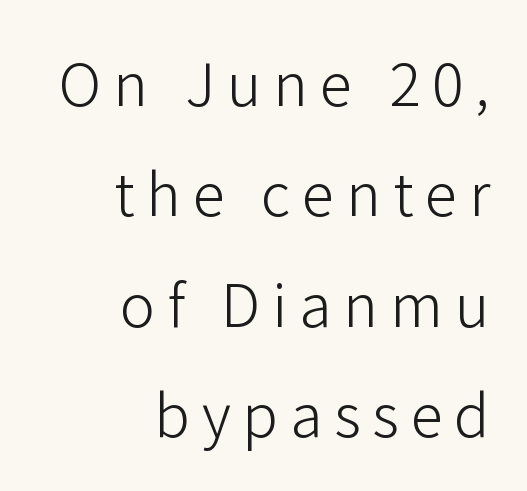
{"serif": "no", "italic": "no", "bold": "no", "weight": "light", "width": "normal", "stroke_contrast": "low", "x_height": "medium", "monospaced": "no", "underline": "no", "align": "right", "line_spacing_ratio": 1.87, "letter_spacing": "wide", "letter_spacing_em": 0.2, "glyph_px": 59}
